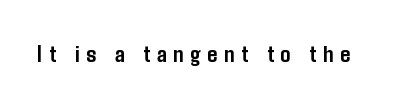
{"italic": "no", "bold": "yes", "underline": "no", "letter_spacing": "wide", "letter_spacing_em": 0.27, "glyph_px": 25}
